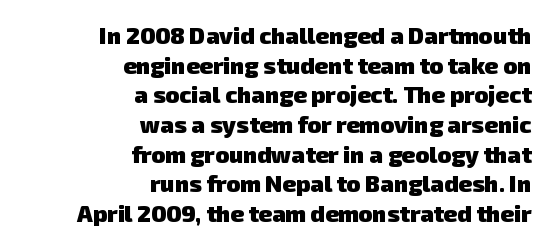
{"bold": "yes", "underline": "no", "align": "right", "line_spacing": "normal", "line_spacing_ratio": 1.29, "letter_spacing": "normal", "letter_spacing_em": 0.0, "glyph_px": 23}
